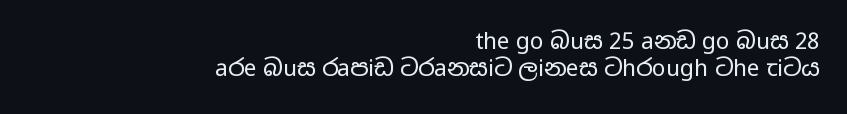
The image shows 23 px text type, upright; set right-aligned, line spacing 1.19x, normal letter spacing, not underlined.
